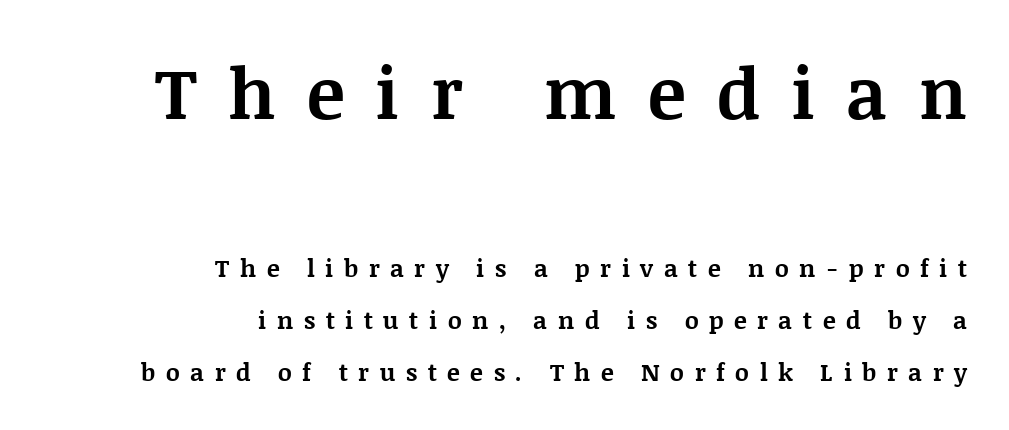
Q: Is the text bold? A: Yes.
Q: Is the text italic (slanted)? A: No, it is upright.
Q: Is the typeface a serif or a sans-serif typeface? A: Serif.
Q: Is the text underlined? A: No.
Q: How is the paragraph aligned? A: Right-aligned.
Q: Is the spacing between letters normal or unusually wide? A: Unusually wide.
Q: Is the spacing between lines tight, normal or loose? A: Loose.
Q: Which block of text is set in a larger size, the first (top) or the second (bottom)? A: The first (top) one.
Q: Width (condensed, normal, or wide)? A: Normal.
Q: Stroke contrast? A: Medium.
Q: x-height? A: Large.
Q: Monospaced? A: No.
